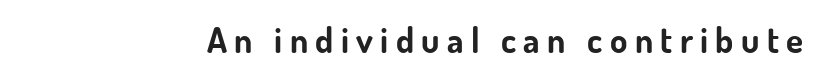
{"serif": "no", "italic": "no", "bold": "yes", "weight": "bold", "width": "normal", "stroke_contrast": "low", "x_height": "small", "monospaced": "no", "underline": "no", "letter_spacing": "wide", "letter_spacing_em": 0.21, "glyph_px": 35}
